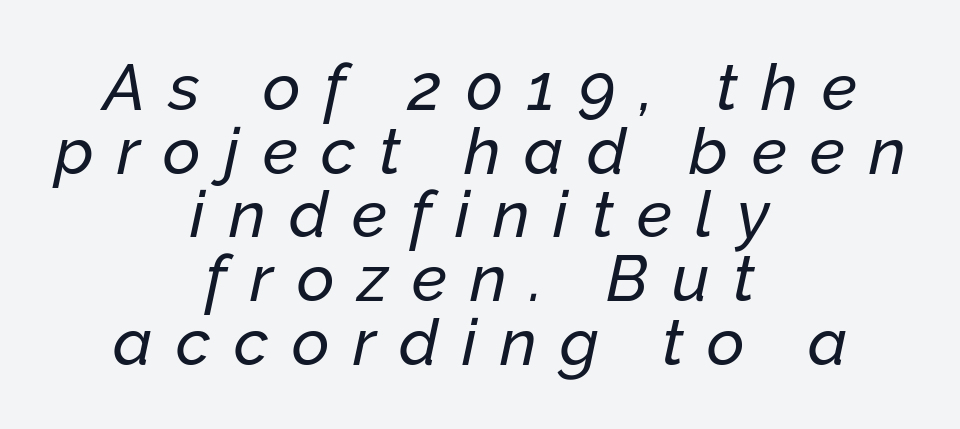
{"italic": "yes", "lean": "right", "slant_degrees": 12, "width": "normal", "stroke_contrast": "low", "x_height": "medium", "monospaced": "no", "underline": "no", "align": "center", "line_spacing": "tight", "line_spacing_ratio": 0.98, "letter_spacing": "wide", "letter_spacing_em": 0.36, "glyph_px": 65}
